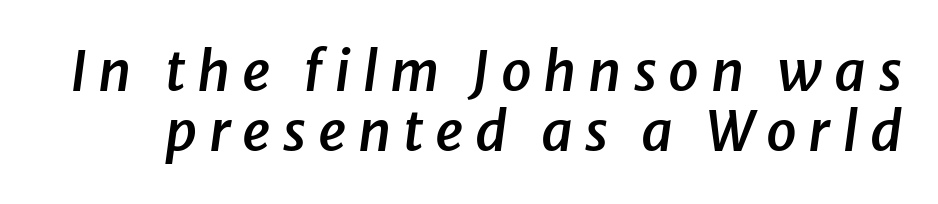
{"italic": "yes", "lean": "right", "slant_degrees": 8, "bold": "semi", "weight": "semibold", "width": "normal", "stroke_contrast": "low", "x_height": "medium", "monospaced": "no", "underline": "no", "line_spacing": "tight", "line_spacing_ratio": 1.1, "letter_spacing": "wide", "letter_spacing_em": 0.21, "glyph_px": 55}
